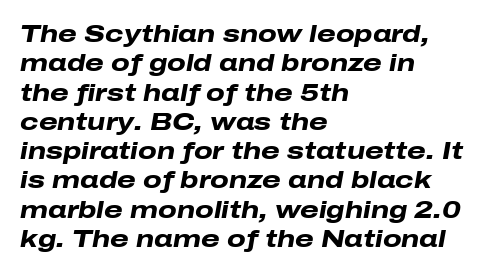
The image shows 24 px bold type, italic (leaning right); set left-aligned, line spacing 1.22x, normal letter spacing, not underlined.
